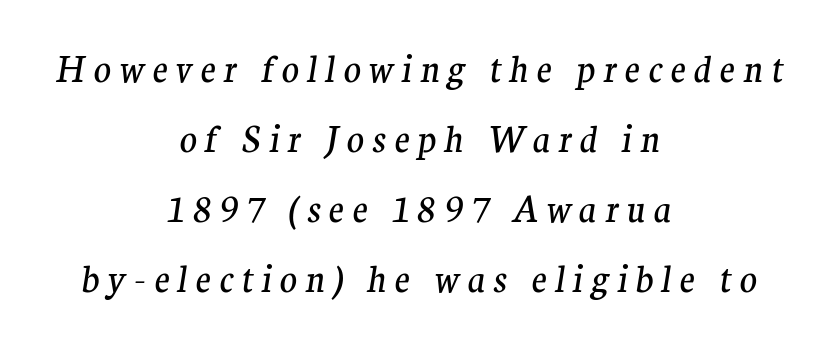
Regarding leading, the lines here are spaced well apart. Horizontal alignment here is central, giving a formal, balanced look. Examine the stroke ends and you'll spot serifs. Letter spacing: wide. Check the space under the baseline: it is left empty. Do the characters align in a grid? No, the font is proportional.
